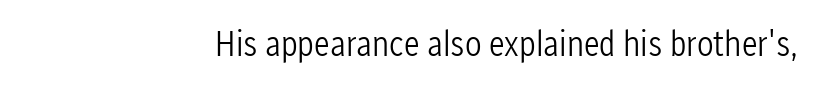
The type family on display is of the sans-serif kind. A typesetter would mark this as roman, not italic. A typesetter would call this proportional, since set widths differ per character. These lines keep a tight, regular rhythm from letter to letter. The setting favours the right margin, as signatures and pull-quotes sometimes do. Each stroke keeps to a modest, everyday thickness or less.
